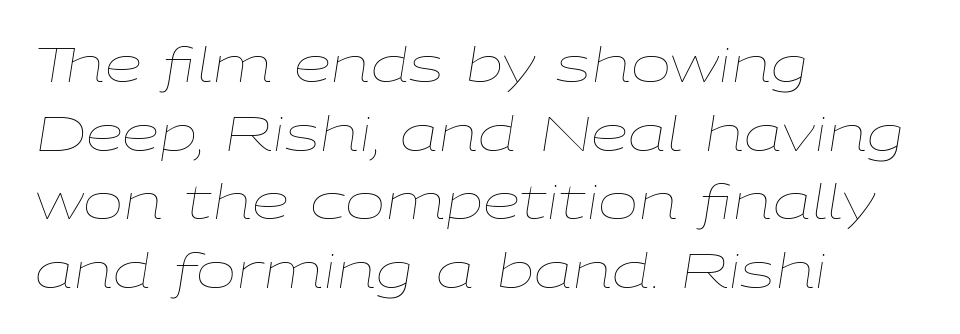
The image shows 48 px thin, wide type, italic (leaning right); set left-aligned, normal line spacing (1.43x), normal letter spacing, not underlined; low stroke contrast and a medium x-height.
